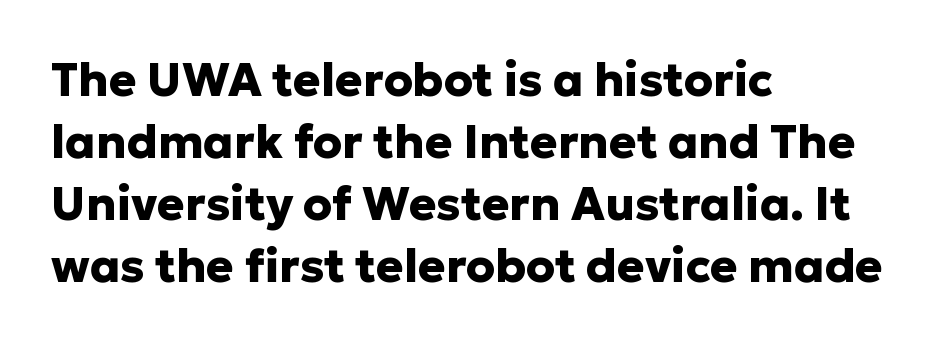
The image shows 46 px heavy sans-serif type, upright; set left-aligned, normal line spacing (1.35x), normal letter spacing, not underlined; low stroke contrast and a medium x-height.
